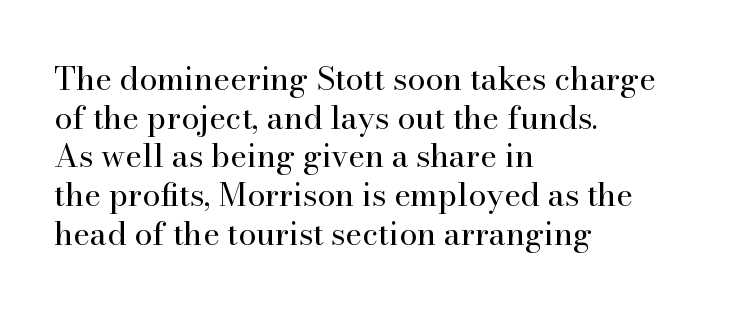
Q: Is the text bold? A: No.
Q: Is the text italic (slanted)? A: No, it is upright.
Q: Is the typeface a serif or a sans-serif typeface? A: Serif.
Q: Is the text underlined? A: No.
Q: How is the paragraph aligned? A: Left-aligned.
Q: Is the spacing between letters normal or unusually wide? A: Normal.
Q: Width (condensed, normal, or wide)? A: Normal.
Q: Stroke contrast? A: High.
Q: x-height? A: Small.
Q: Monospaced? A: No.
